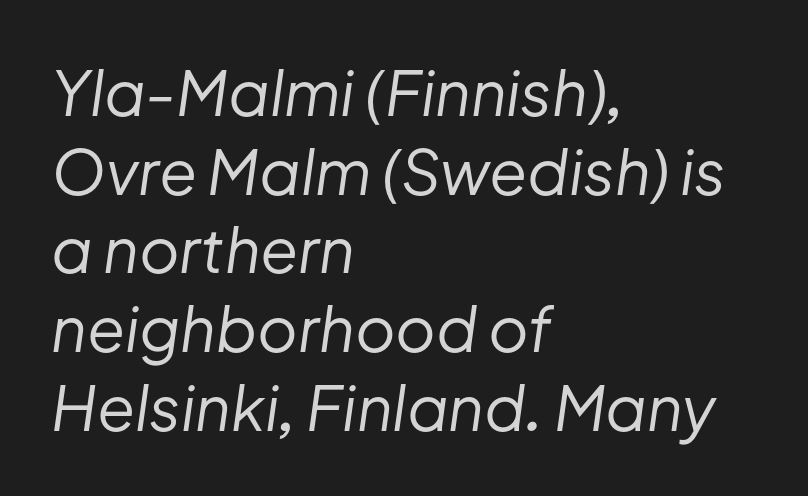
The image shows 62 px regular-weight type, italic (leaning right); set left-aligned, normal line spacing (1.27x), normal letter spacing, not underlined; low stroke contrast and a medium x-height.
